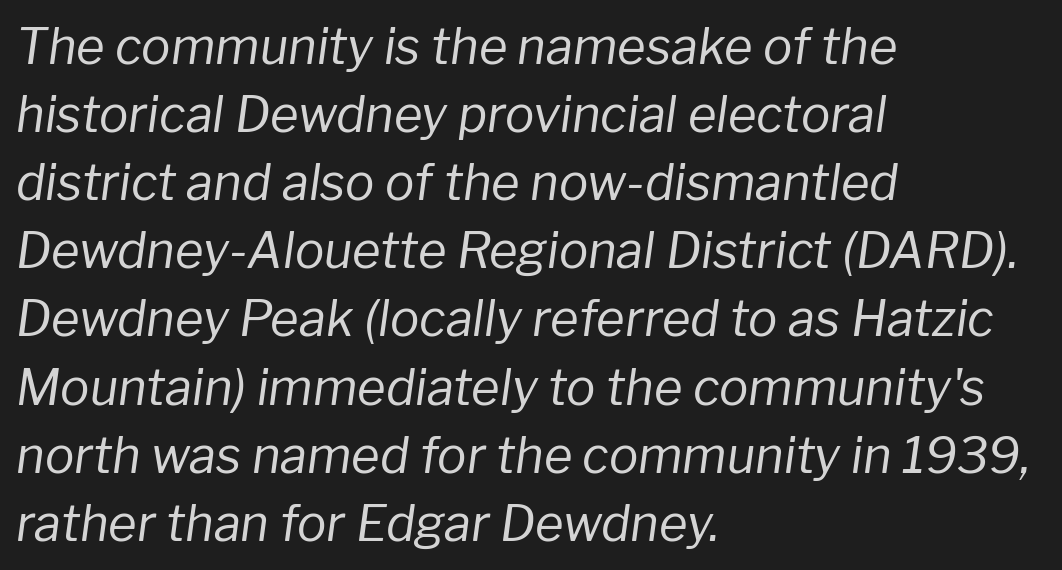
The image shows 49 px regular-weight type, italic (leaning right); set left-aligned, normal line spacing (1.39x), normal letter spacing, not underlined; low stroke contrast and a medium x-height.
